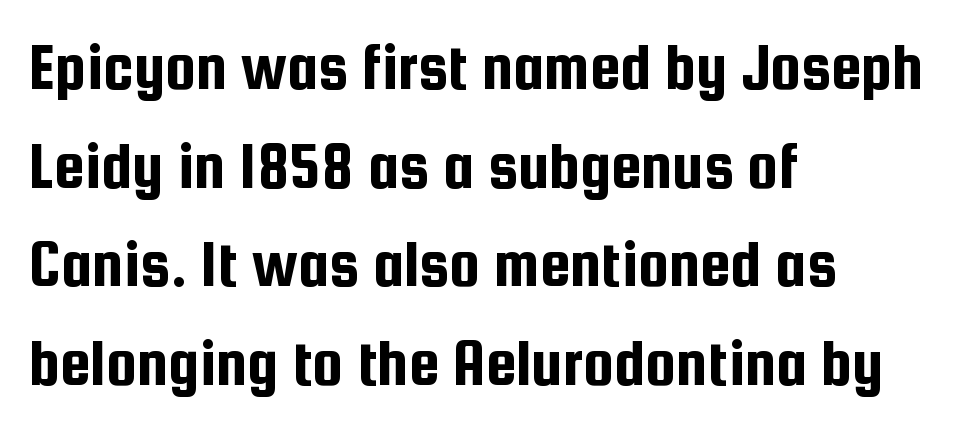
The image shows 69 px condensed sans-serif type, upright; set left-aligned, normal line spacing (1.43x), normal letter spacing, not underlined; low stroke contrast and a medium x-height.
